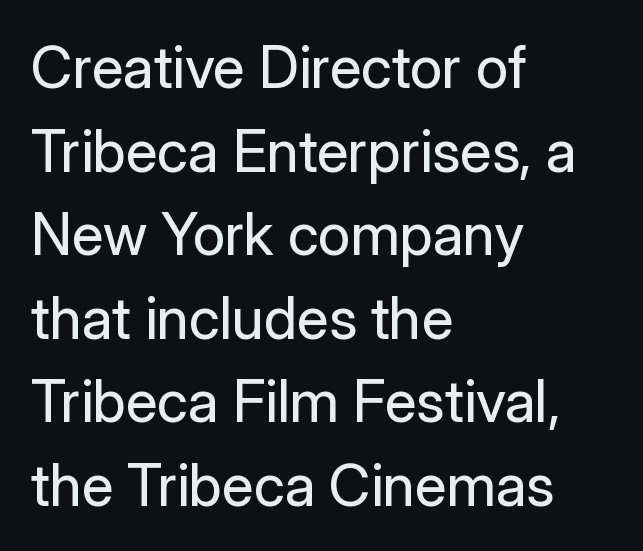
Q: Is the text bold? A: No.
Q: Is the text italic (slanted)? A: No, it is upright.
Q: Is the typeface a serif or a sans-serif typeface? A: Sans-serif.
Q: Is the text underlined? A: No.
Q: How is the paragraph aligned? A: Left-aligned.
Q: Is the spacing between letters normal or unusually wide? A: Normal.
Q: Is the spacing between lines tight, normal or loose? A: Normal.
Q: Width (condensed, normal, or wide)? A: Normal.
Q: Stroke contrast? A: Low.
Q: x-height? A: Medium.
Q: Monospaced? A: No.
